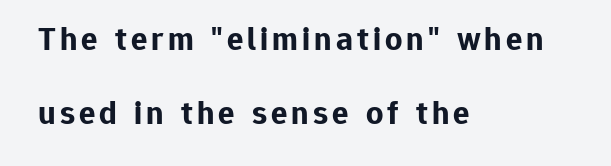
The image shows 34 px bold sans-serif type, upright; set left-aligned, loose line spacing (2.17x), not underlined; low stroke contrast and a medium x-height.
